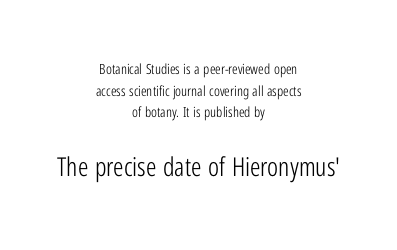
Q: Is the text bold? A: No.
Q: Is the text italic (slanted)? A: No, it is upright.
Q: Is the text underlined? A: No.
Q: How is the paragraph aligned? A: Centered.
Q: Is the spacing between letters normal or unusually wide? A: Normal.
Q: Is the spacing between lines tight, normal or loose? A: Normal.
Q: Which block of text is set in a larger size, the first (top) or the second (bottom)? A: The second (bottom) one.
